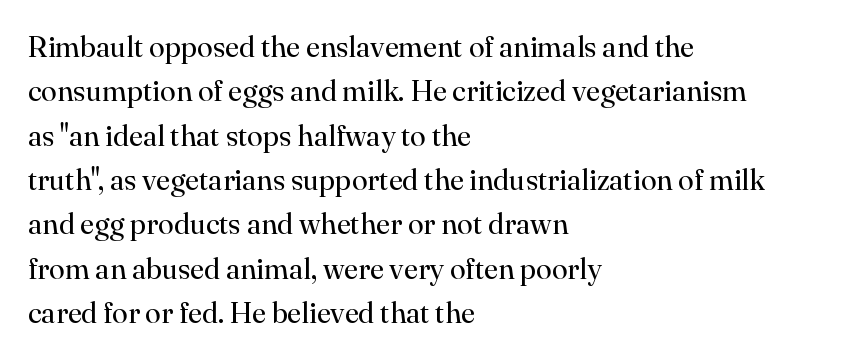
Q: Is the text bold? A: No.
Q: Is the text italic (slanted)? A: No, it is upright.
Q: Is the typeface a serif or a sans-serif typeface? A: Serif.
Q: Is the text underlined? A: No.
Q: How is the paragraph aligned? A: Left-aligned.
Q: Is the spacing between letters normal or unusually wide? A: Normal.
Q: Is the spacing between lines tight, normal or loose? A: Normal.
Q: Width (condensed, normal, or wide)? A: Normal.
Q: Stroke contrast? A: High.
Q: x-height? A: Small.
Q: Monospaced? A: No.
